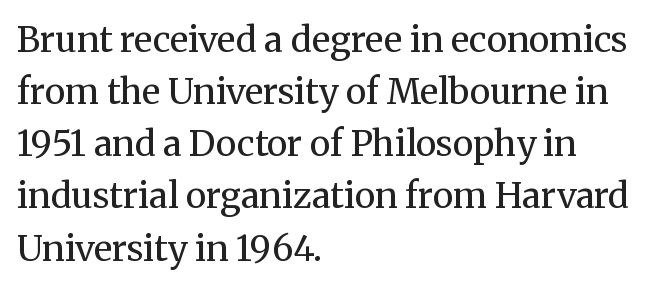
Q: Is the text bold? A: No.
Q: Is the text italic (slanted)? A: No, it is upright.
Q: Is the typeface a serif or a sans-serif typeface? A: Serif.
Q: Is the text underlined? A: No.
Q: How is the paragraph aligned? A: Left-aligned.
Q: Is the spacing between letters normal or unusually wide? A: Normal.
Q: Is the spacing between lines tight, normal or loose? A: Normal.
Q: Width (condensed, normal, or wide)? A: Normal.
Q: Stroke contrast? A: Medium.
Q: x-height? A: Medium.
Q: Monospaced? A: No.
